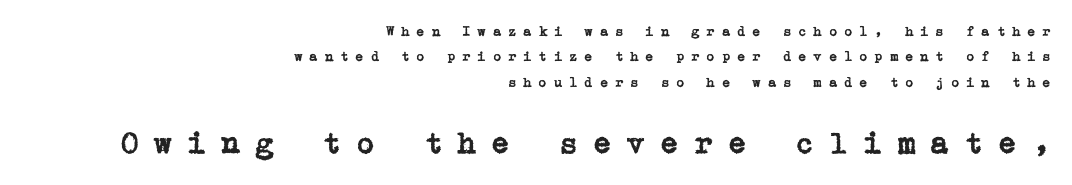
The image shows 31 px serif type, upright; set right-aligned, line spacing 1.81x, unusually wide letter spacing (+0.47 em), not underlined; the second (bottom) block is 2.21x larger; low stroke contrast and a medium x-height.
